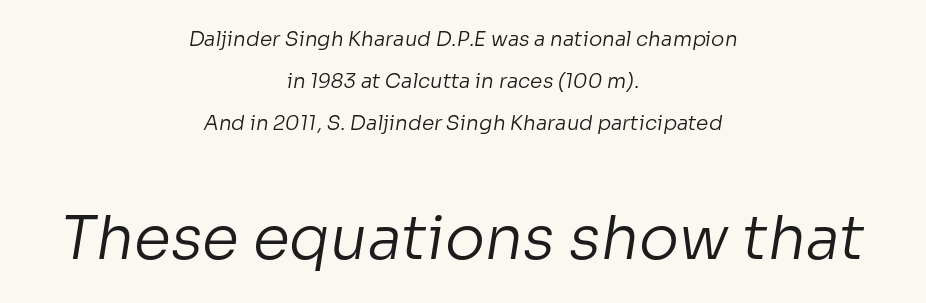
The designer gave the closing block more size than the opening block. Nobody touched the tracking dial on this one. Short and long lines alike share a common midpoint. Is this a sans? Yes — the strokes have no serifs. What's the leading like? Stretched, with rows far apart.
